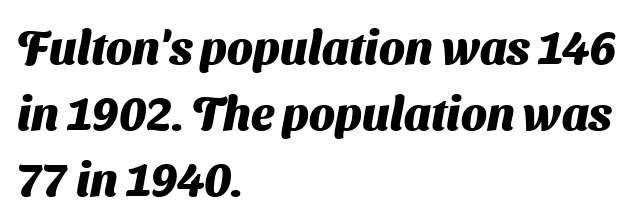
Are there feet on the stems? There aren't — it's a sans. Is there much room between lines? A standard amount, neither cramped nor airy. In terms of letterspacing, this is plain default setting. The space directly below the letters is spotless. Plenty of ink on the page — the face is bold.
